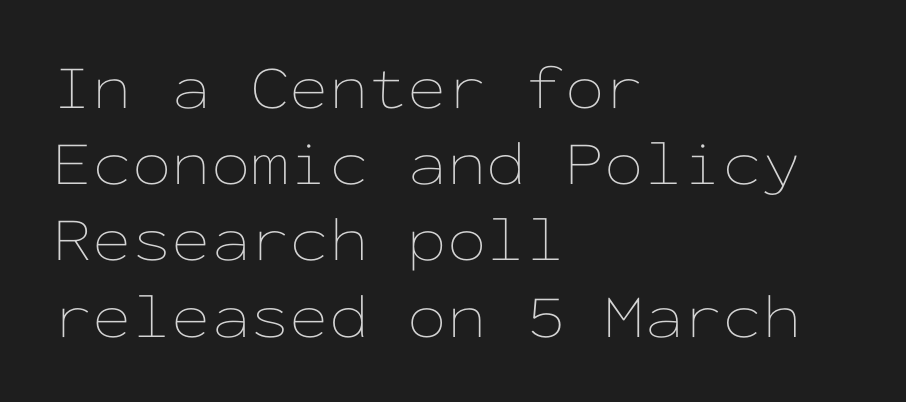
The image shows 63 px thin, wide type, upright, monospaced; set left-aligned, line spacing 1.21x, normal letter spacing, not underlined; low stroke contrast and a medium x-height.
